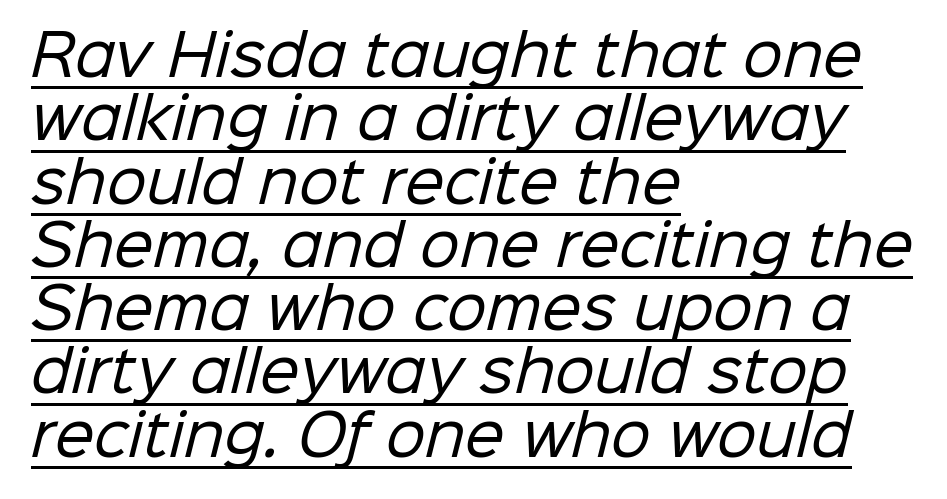
{"serif": "no", "bold": "no", "weight": "regular", "width": "normal", "stroke_contrast": "low", "x_height": "medium", "monospaced": "no", "underline": "yes", "align": "left", "line_spacing": "tight", "line_spacing_ratio": 1.13, "letter_spacing": "normal", "letter_spacing_em": 0.0, "glyph_px": 56}
